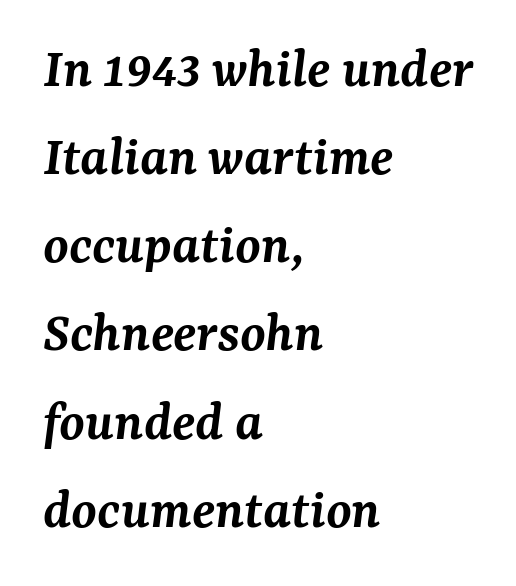
Just letters on the line, the space beneath them empty. The ragged edge is on the right, which tells us the setting is flush left. Each new line begins a customary step beneath the previous one. The face used here is proportionally spaced, like ordinary book or web type. The designer went with a serif here, giving each stem small feet. Weight: semibold (demi).
